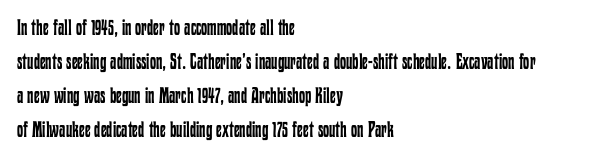
{"italic": "no", "bold": "no", "underline": "no", "align": "left", "line_spacing": "normal", "line_spacing_ratio": 1.55, "letter_spacing": "normal", "letter_spacing_em": 0.0, "glyph_px": 22}
